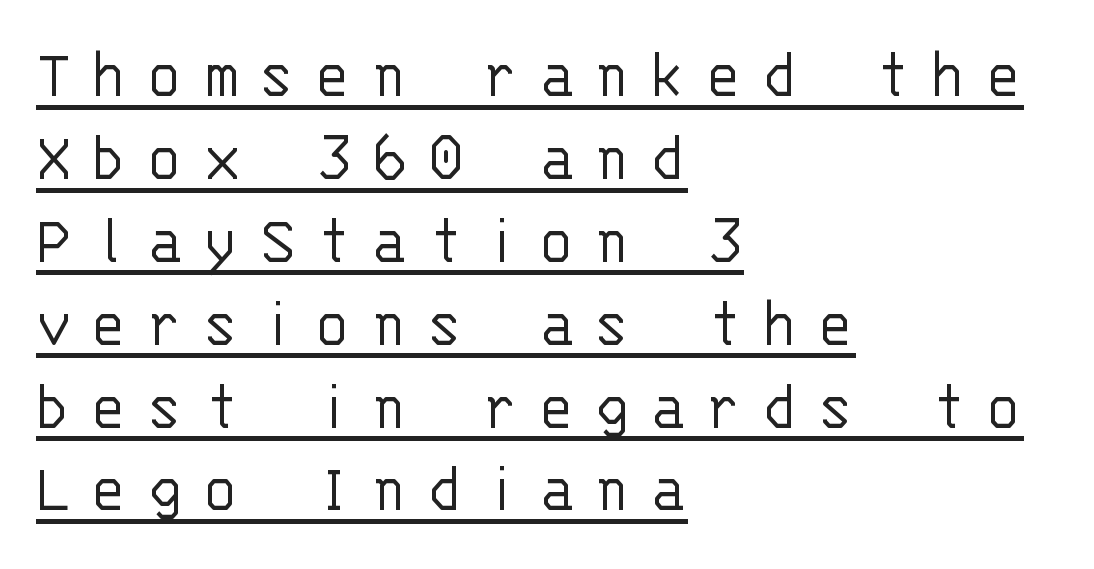
The font's upright variant was chosen for this text. Font category for this specimen: sans-serif. Interline gaps are noticeably narrow in this sample. Think standard paragraph weight, or any step lighter than that. Every character here occupies the same horizontal width, giving the sample a typewriter-like rhythm.
